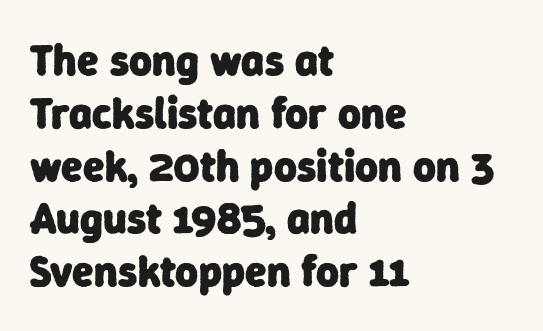
{"serif": "no", "bold": "yes", "weight": "heavy", "width": "normal", "stroke_contrast": "low", "x_height": "medium", "monospaced": "no", "underline": "no", "align": "left", "line_spacing_ratio": 1.2, "letter_spacing": "normal", "letter_spacing_em": 0.0, "glyph_px": 44}
